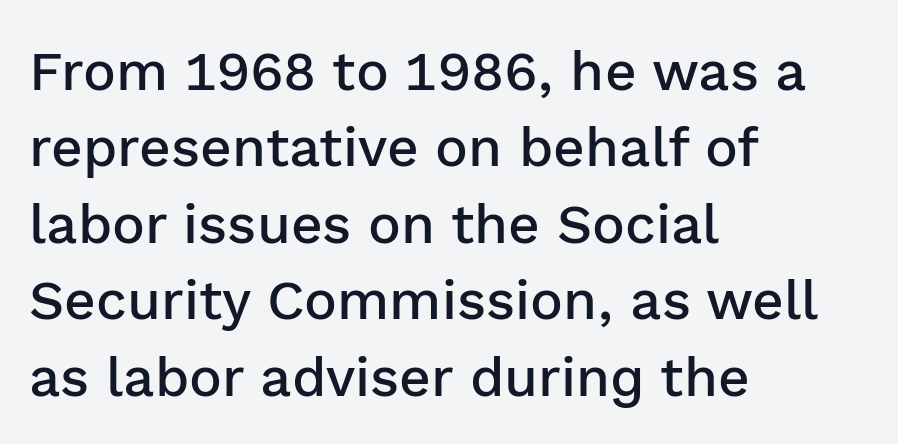
Q: Is the text bold? A: Semi-bold.
Q: Is the text italic (slanted)? A: No, it is upright.
Q: Is the typeface a serif or a sans-serif typeface? A: Sans-serif.
Q: Is the text underlined? A: No.
Q: How is the paragraph aligned? A: Left-aligned.
Q: Is the spacing between letters normal or unusually wide? A: Normal.
Q: Is the spacing between lines tight, normal or loose? A: Normal.
Q: Width (condensed, normal, or wide)? A: Normal.
Q: Stroke contrast? A: Low.
Q: x-height? A: Medium.
Q: Monospaced? A: No.
